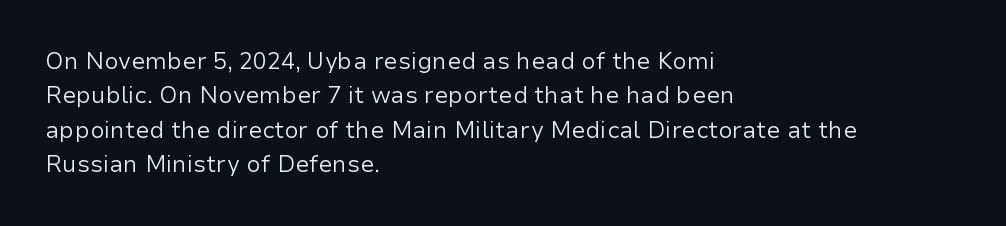
The image shows 23 px text type, upright; set left-aligned, normal line spacing (1.49x), normal letter spacing, not underlined.
